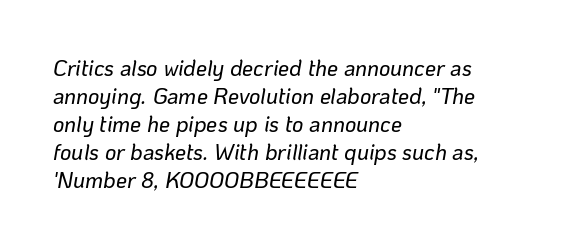
{"italic": "yes", "lean": "right", "slant_degrees": 10, "underline": "no", "align": "left", "line_spacing": "normal", "line_spacing_ratio": 1.27, "letter_spacing": "normal", "letter_spacing_em": 0.0, "glyph_px": 22}
